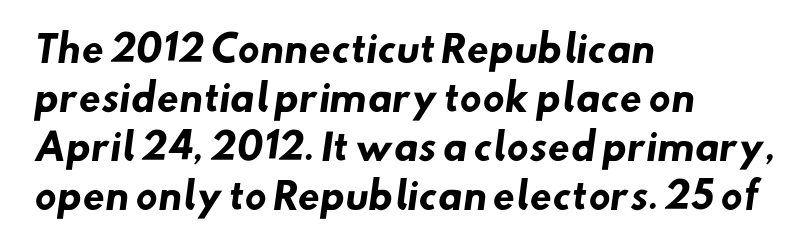
{"serif": "no", "bold": "yes", "weight": "heavy", "width": "normal", "stroke_contrast": "low", "x_height": "small", "monospaced": "no", "underline": "no", "align": "left", "line_spacing": "normal", "line_spacing_ratio": 1.36, "letter_spacing": "normal", "letter_spacing_em": 0.0, "glyph_px": 36}
